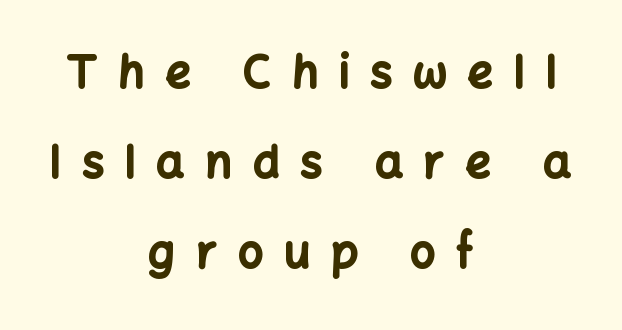
The image shows 44 px bold sans-serif type, upright; set centered, loose line spacing (2.04x), unusually wide letter spacing (+0.48 em), not underlined; low stroke contrast and a medium x-height.
